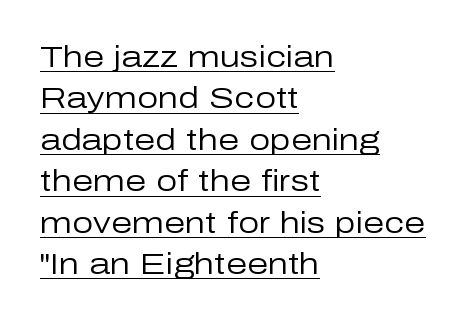
Q: Is the text bold? A: No.
Q: Is the text italic (slanted)? A: No, it is upright.
Q: Is the typeface a serif or a sans-serif typeface? A: Sans-serif.
Q: Is the text underlined? A: Yes.
Q: How is the paragraph aligned? A: Left-aligned.
Q: Is the spacing between letters normal or unusually wide? A: Normal.
Q: Is the spacing between lines tight, normal or loose? A: Normal.
Q: Width (condensed, normal, or wide)? A: Normal.
Q: Stroke contrast? A: Low.
Q: x-height? A: Medium.
Q: Monospaced? A: No.
